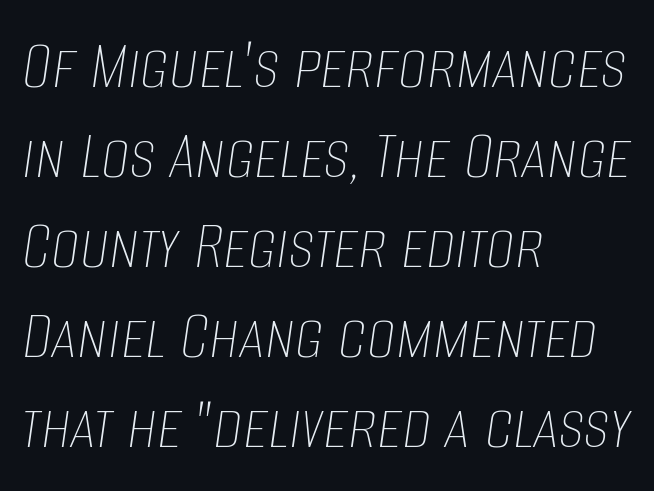
Character widths vary here, with narrow letters taking less room than wide ones. Descender tails drop into unmarked territory. This rendering leaves character spacing at its baseline value. The text carries the slant typical of an italic or oblique font.
